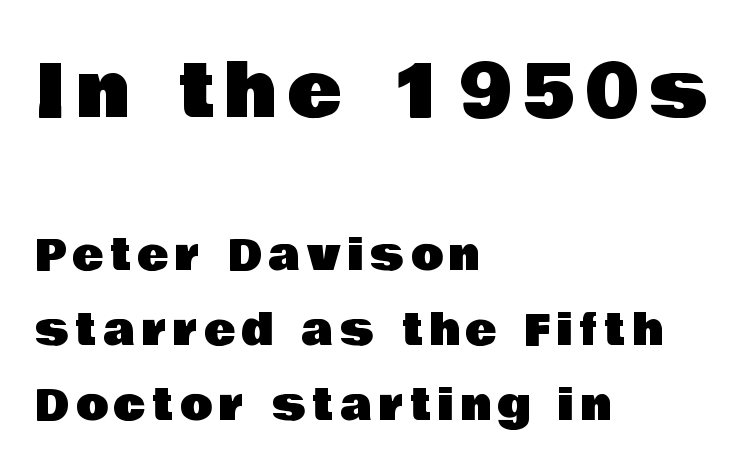
This sample uses an upright cut, with every glyph sitting square on the baseline. Note the varied advance widths — an 'i' is clearly narrower than an 'm'. Rule under the text: the space is simply empty. Nothing sits at the stroke ends, so this counts as sans-serif. Scale decreases going downward across the two blocks. The rag falls on the right side of this text block.
